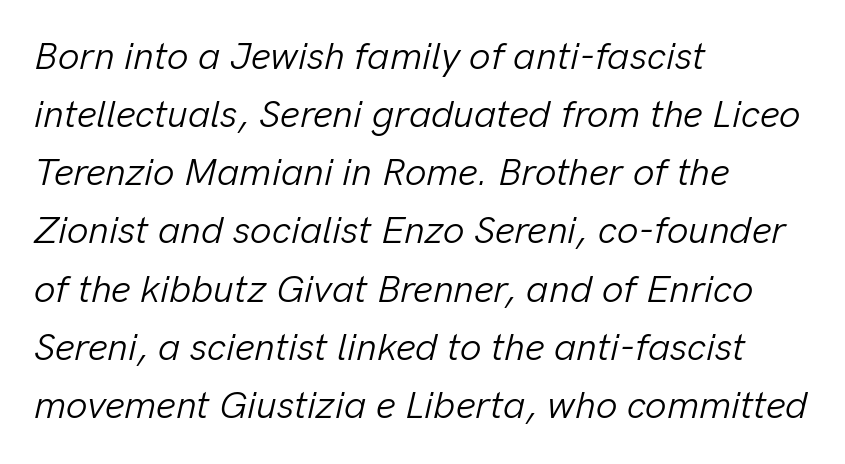
No extra ink here — the face is not bold. Proportional: the letters do not fall into vertical columns. The glyphs look as if they've been sheared to an angle. No extra tracking has been applied to these lines. If you measured baseline to baseline, you'd find a middling distance.
